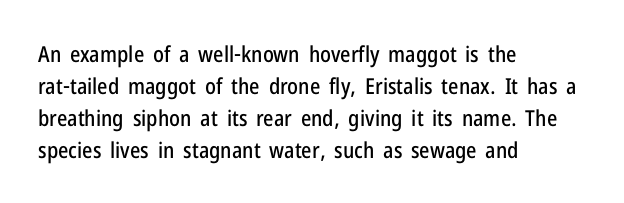
Q: Is the text italic (slanted)? A: No, it is upright.
Q: Is the text underlined? A: No.
Q: How is the paragraph aligned? A: Left-aligned.
Q: Is the spacing between letters normal or unusually wide? A: Normal.
Q: Is the spacing between lines tight, normal or loose? A: Normal.
